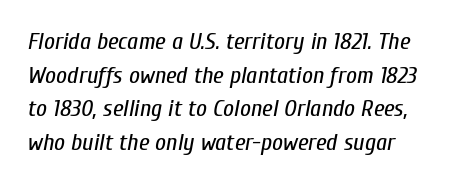
{"italic": "yes", "lean": "right", "slant_degrees": 10, "bold": "no", "underline": "no", "line_spacing": "normal", "line_spacing_ratio": 1.4, "letter_spacing": "normal", "letter_spacing_em": 0.0, "glyph_px": 24}
